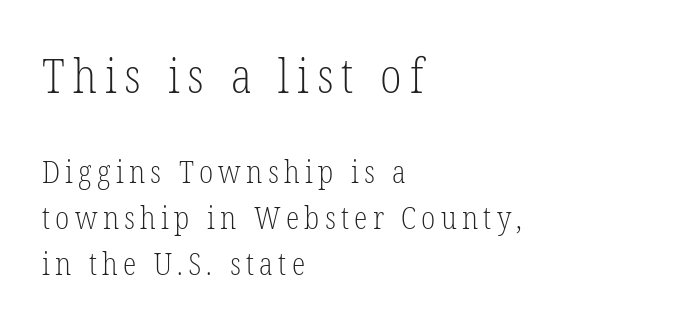
To sum up the face: it has serifs. In terms of leading, this rendering sits right in the middle. The typeface has the unassuming heft of standard copy or less. Plain, unruled lines of type.
